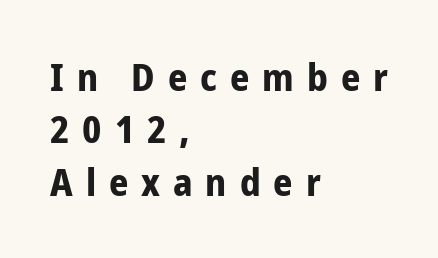
Loose tracking; the words dissolve into strings of separated letters. This sample keeps an unexceptional amount of space between lines. Heavy-handed strokes throughout: this text is bold. The characters display no serif detailing; their extremities are plain. Descenders hang freely into open space. Unlike italic type, these characters show no tilt at all.
